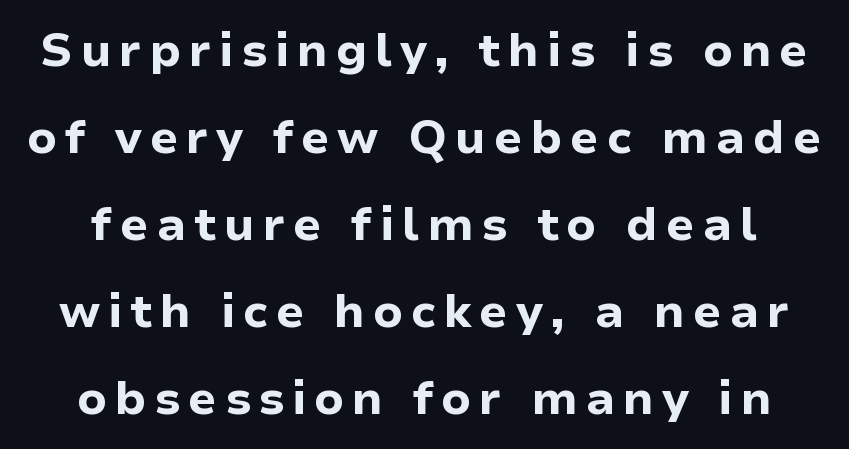
Q: Is the text bold? A: Yes.
Q: Is the text italic (slanted)? A: No, it is upright.
Q: Is the typeface a serif or a sans-serif typeface? A: Sans-serif.
Q: Is the text underlined? A: No.
Q: Width (condensed, normal, or wide)? A: Normal.
Q: Stroke contrast? A: Low.
Q: x-height? A: Medium.
Q: Monospaced? A: No.
